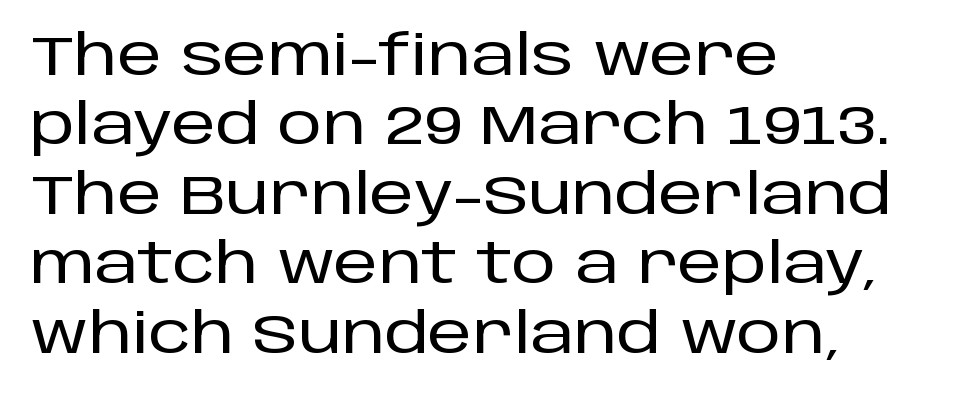
The image shows 56 px sans-serif type, upright; set left-aligned, line spacing 1.24x, normal letter spacing, not underlined; low stroke contrast and a large x-height.
